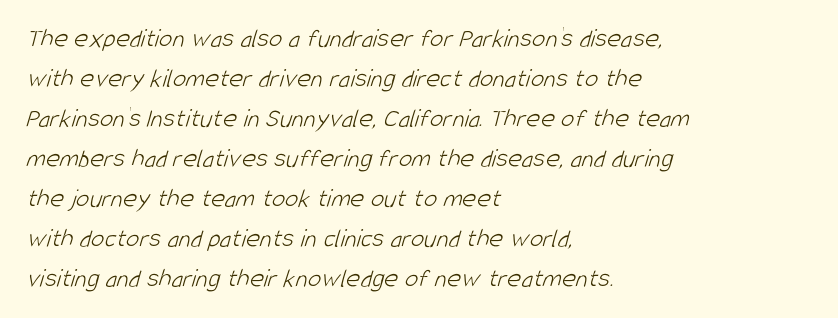
The image shows 27 px text type; set left-aligned, normal line spacing (1.48x), normal letter spacing, not underlined.
